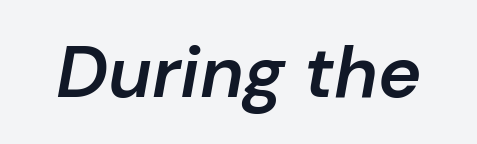
Q: Is the text bold? A: Semi-bold.
Q: Is the text italic (slanted)? A: Yes, it leans right by about 10 degrees.
Q: Is the text underlined? A: No.
Q: Is the spacing between letters normal or unusually wide? A: Normal.
Q: Width (condensed, normal, or wide)? A: Normal.
Q: Stroke contrast? A: Low.
Q: x-height? A: Medium.
Q: Monospaced? A: No.
